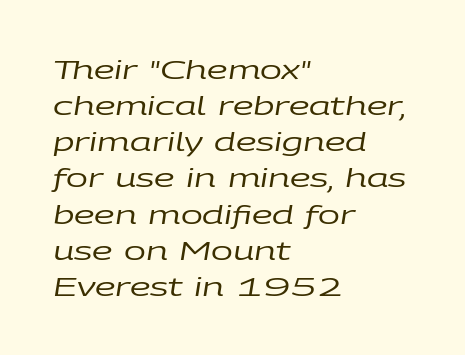
Q: Is the text bold? A: No.
Q: Is the text italic (slanted)? A: Yes, it leans right by about 9 degrees.
Q: Is the text underlined? A: No.
Q: How is the paragraph aligned? A: Left-aligned.
Q: Is the spacing between letters normal or unusually wide? A: Normal.
Q: Is the spacing between lines tight, normal or loose? A: Normal.
